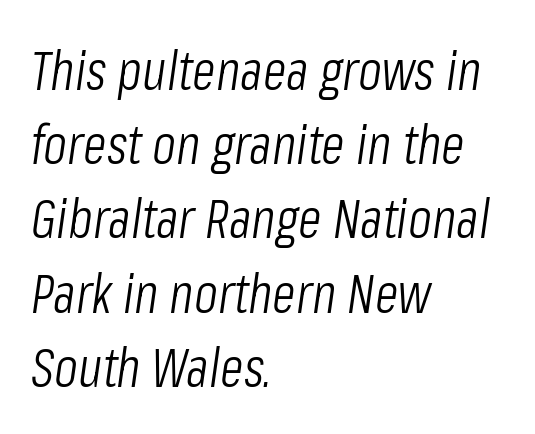
{"italic": "yes", "lean": "right", "slant_degrees": 8, "bold": "no", "weight": "light", "width": "condensed", "stroke_contrast": "low", "x_height": "medium", "monospaced": "no", "underline": "no", "align": "left", "line_spacing": "normal", "line_spacing_ratio": 1.35, "letter_spacing": "normal", "letter_spacing_em": 0.0, "glyph_px": 55}
